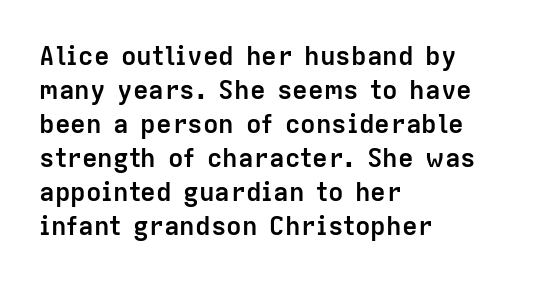
The image shows 26 px bold type, upright; set left-aligned, normal line spacing (1.31x), normal letter spacing, not underlined.
